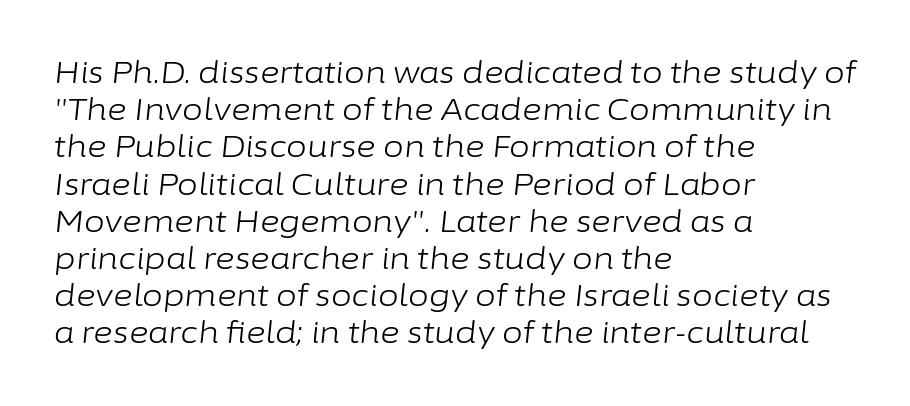
Descenders hang freely into open space. A typesetter would mark this as italic. Caption: multi-line text, flush left, ragged right. The letters sit at their default tracking, neither squeezed nor spread. Varying glyph widths throughout — classic text-font behaviour. The passage shown is not bold in any degree.
